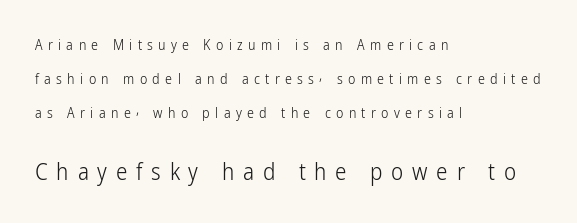
Q: Is the text bold? A: No.
Q: Is the text italic (slanted)? A: No, it is upright.
Q: Is the text underlined? A: No.
Q: How is the paragraph aligned? A: Left-aligned.
Q: Is the spacing between letters normal or unusually wide? A: Unusually wide.
Q: Is the spacing between lines tight, normal or loose? A: Loose.
Q: Which block of text is set in a larger size, the first (top) or the second (bottom)? A: The second (bottom) one.
